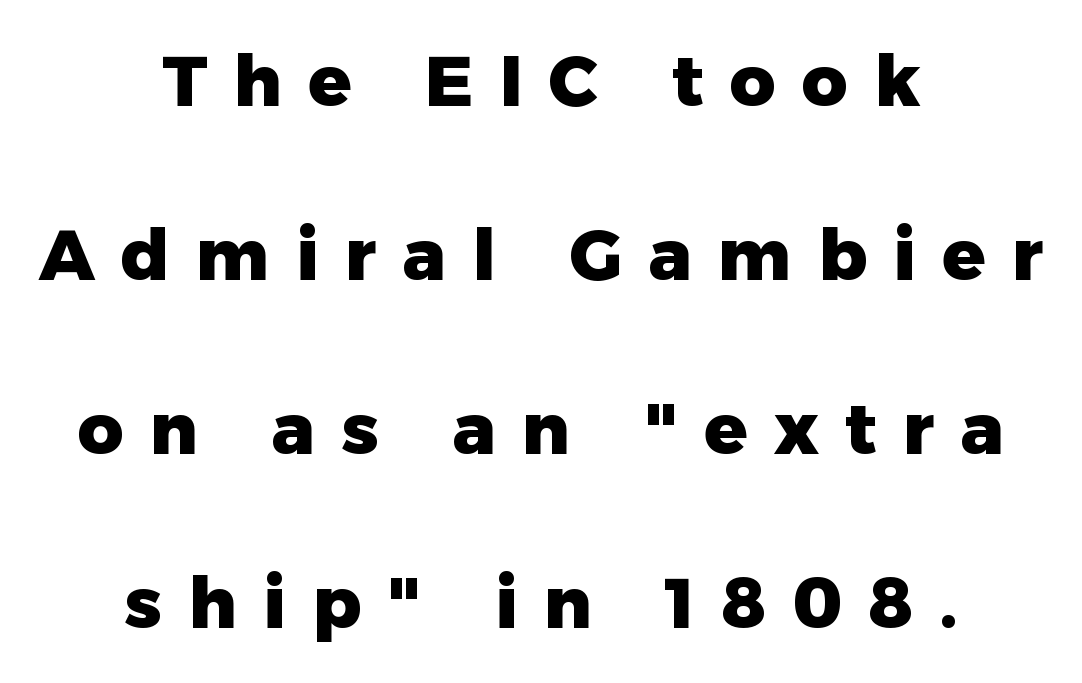
{"serif": "no", "italic": "no", "bold": "yes", "weight": "heavy", "width": "normal", "stroke_contrast": "low", "x_height": "medium", "monospaced": "no", "underline": "no", "align": "center", "line_spacing": "loose", "line_spacing_ratio": 2.45, "letter_spacing": "wide", "letter_spacing_em": 0.37, "glyph_px": 71}
